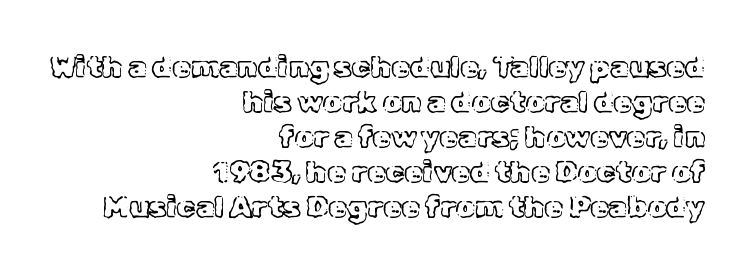
Q: Is the text italic (slanted)? A: No, it is upright.
Q: Is the text underlined? A: No.
Q: How is the paragraph aligned? A: Right-aligned.
Q: Is the spacing between letters normal or unusually wide? A: Normal.
Q: Width (condensed, normal, or wide)? A: Normal.
Q: x-height? A: Medium.
Q: Monospaced? A: No.
